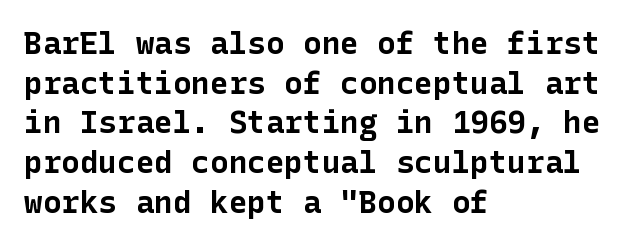
Q: Is the text bold? A: Yes.
Q: Is the text italic (slanted)? A: No, it is upright.
Q: Is the typeface a serif or a sans-serif typeface? A: Sans-serif.
Q: Is the text underlined? A: No.
Q: How is the paragraph aligned? A: Left-aligned.
Q: Is the spacing between letters normal or unusually wide? A: Normal.
Q: Is the spacing between lines tight, normal or loose? A: Normal.
Q: Width (condensed, normal, or wide)? A: Normal.
Q: Stroke contrast? A: Low.
Q: x-height? A: Medium.
